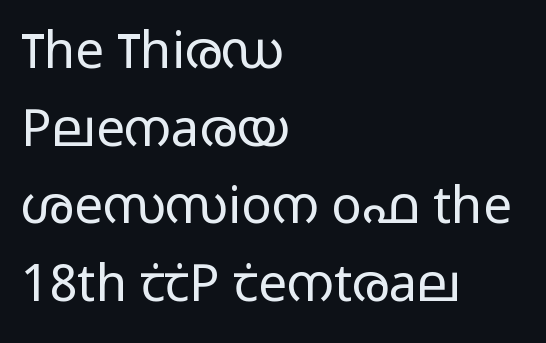
The image shows 51 px light, wide sans-serif type, upright; set left-aligned, normal line spacing (1.52x), normal letter spacing, not underlined; low stroke contrast and a medium x-height.
